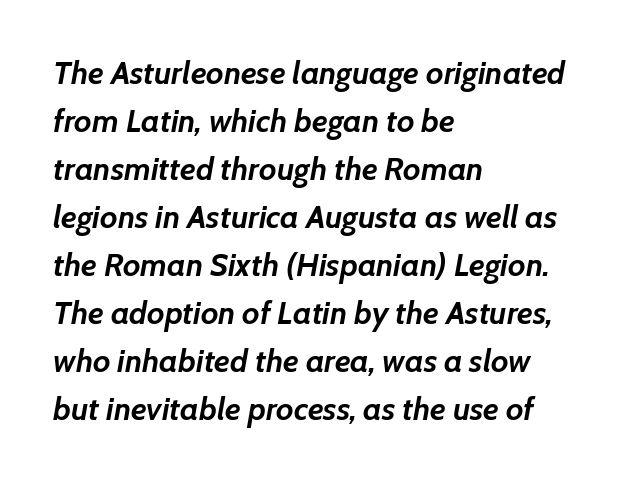
{"italic": "yes", "lean": "right", "slant_degrees": 7, "bold": "yes", "weight": "semibold", "width": "normal", "stroke_contrast": "low", "x_height": "medium", "monospaced": "no", "underline": "no", "align": "left", "line_spacing": "normal", "line_spacing_ratio": 1.5, "letter_spacing": "normal", "letter_spacing_em": 0.0, "glyph_px": 32}
